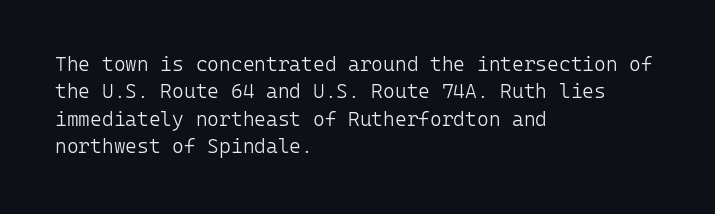
Q: Is the text bold? A: No.
Q: Is the text italic (slanted)? A: No, it is upright.
Q: Is the text underlined? A: No.
Q: How is the paragraph aligned? A: Left-aligned.
Q: Is the spacing between letters normal or unusually wide? A: Normal.
Q: Is the spacing between lines tight, normal or loose? A: Normal.
